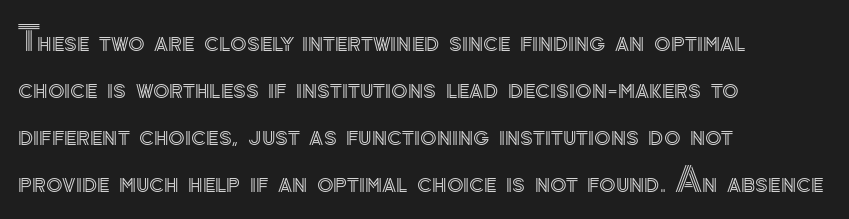
Q: Is the text italic (slanted)? A: No, it is upright.
Q: Is the text underlined? A: No.
Q: How is the paragraph aligned? A: Left-aligned.
Q: Is the spacing between letters normal or unusually wide? A: Normal.
Q: Is the spacing between lines tight, normal or loose? A: Normal.
Q: Width (condensed, normal, or wide)? A: Normal.
Q: x-height? A: Small.
Q: Monospaced? A: No.
